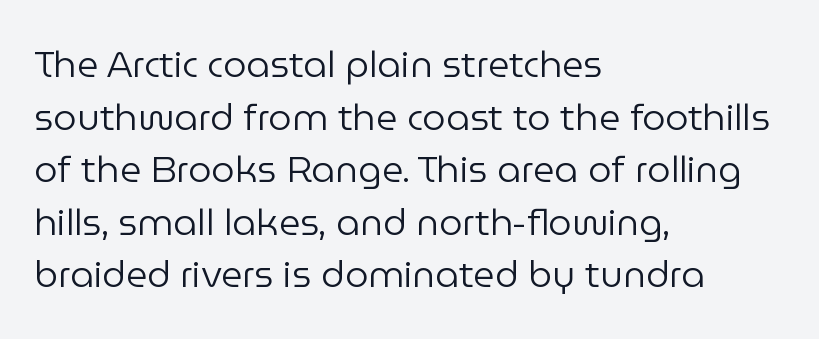
The image shows 37 px regular-weight sans-serif type, upright; set left-aligned, normal line spacing (1.42x), normal letter spacing, not underlined; low stroke contrast and a medium x-height.
